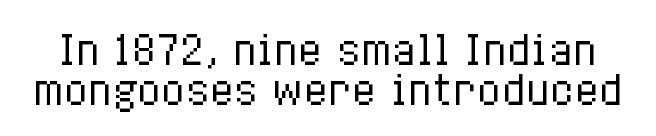
{"italic": "no", "bold": "no", "weight": "regular", "width": "condensed", "stroke_contrast": "low", "x_height": "medium", "monospaced": "no", "underline": "no", "line_spacing": "tight", "line_spacing_ratio": 1.01, "letter_spacing": "normal", "letter_spacing_em": 0.0, "glyph_px": 40}
